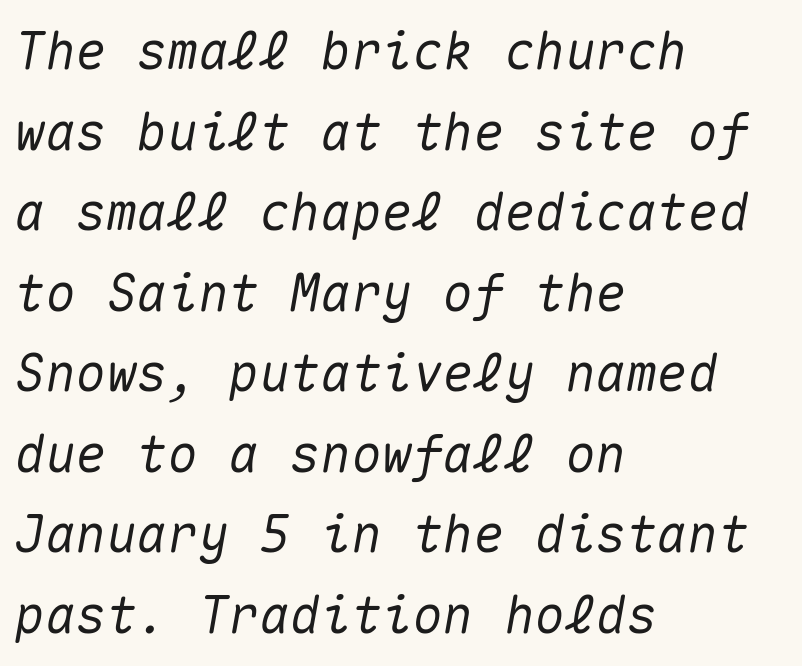
{"italic": "yes", "lean": "right", "slant_degrees": 10, "width": "normal", "stroke_contrast": "medium", "x_height": "medium", "monospaced": "yes", "underline": "no", "align": "left", "line_spacing": "normal", "line_spacing_ratio": 1.58, "letter_spacing": "normal", "letter_spacing_em": 0.0, "glyph_px": 51}
